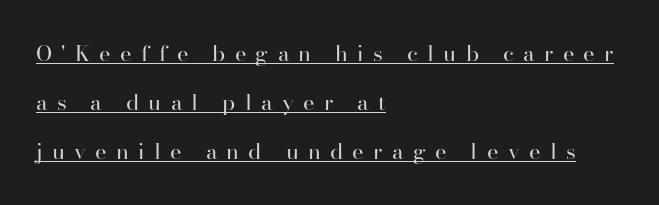
Q: Is the text bold? A: No.
Q: Is the text italic (slanted)? A: No, it is upright.
Q: Is the text underlined? A: Yes.
Q: How is the paragraph aligned? A: Left-aligned.
Q: Is the spacing between letters normal or unusually wide? A: Unusually wide.
Q: Is the spacing between lines tight, normal or loose? A: Loose.
